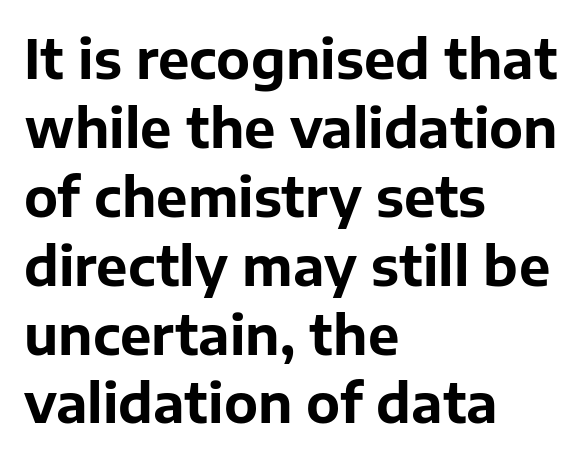
{"serif": "no", "italic": "no", "bold": "yes", "weight": "bold", "width": "normal", "stroke_contrast": "low", "x_height": "medium", "monospaced": "no", "underline": "no", "align": "left", "line_spacing": "normal", "line_spacing_ratio": 1.3, "letter_spacing": "normal", "letter_spacing_em": 0.0, "glyph_px": 53}
